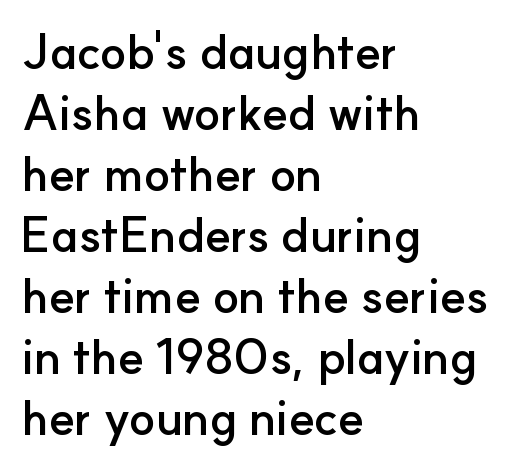
Q: Is the text bold? A: Yes.
Q: Is the text italic (slanted)? A: No, it is upright.
Q: Is the typeface a serif or a sans-serif typeface? A: Sans-serif.
Q: Is the text underlined? A: No.
Q: How is the paragraph aligned? A: Left-aligned.
Q: Is the spacing between letters normal or unusually wide? A: Normal.
Q: Is the spacing between lines tight, normal or loose? A: Normal.
Q: Width (condensed, normal, or wide)? A: Normal.
Q: Stroke contrast? A: Low.
Q: x-height? A: Small.
Q: Monospaced? A: No.
